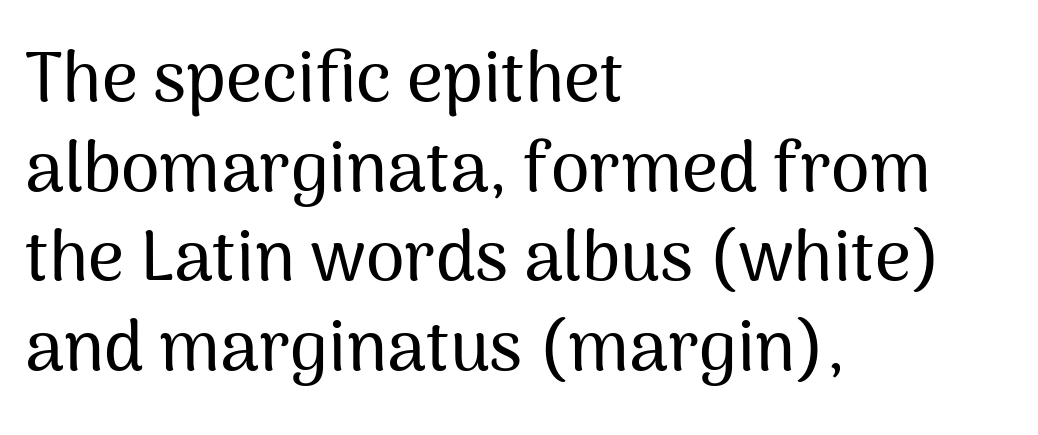
Q: Is the text italic (slanted)? A: No, it is upright.
Q: Is the typeface a serif or a sans-serif typeface? A: Sans-serif.
Q: Is the text underlined? A: No.
Q: How is the paragraph aligned? A: Left-aligned.
Q: Is the spacing between letters normal or unusually wide? A: Normal.
Q: Is the spacing between lines tight, normal or loose? A: Normal.
Q: Width (condensed, normal, or wide)? A: Normal.
Q: Stroke contrast? A: Medium.
Q: x-height? A: Medium.
Q: Monospaced? A: No.
